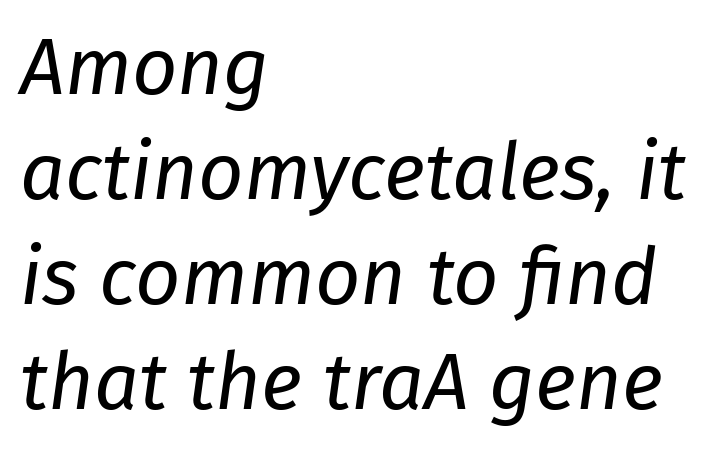
The image shows 79 px regular-weight type, italic (leaning right); set left-aligned, normal line spacing (1.33x), normal letter spacing, not underlined; low stroke contrast and a medium x-height.
